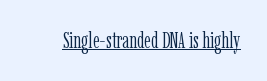
{"italic": "no", "bold": "no", "underline": "yes", "letter_spacing": "normal", "letter_spacing_em": 0.0, "glyph_px": 22}
